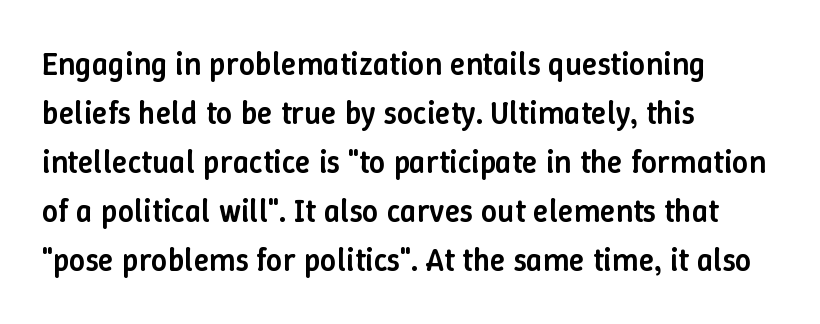
These lines were composed using upright roman letters. The line-height multiplier appears to be the usual default. Each row of text sits above clean, open space. The face used here is proportionally spaced, like ordinary book or web type.
